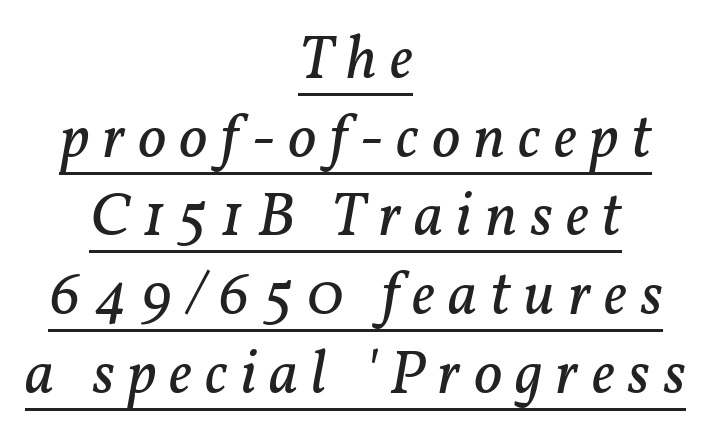
The characters are drawn with everyday or finer stroke widths. The lines are quadded center. Compared with typical body copy, the letter spacing here is much looser. The glyphs look as if they've been sheared to an angle.
